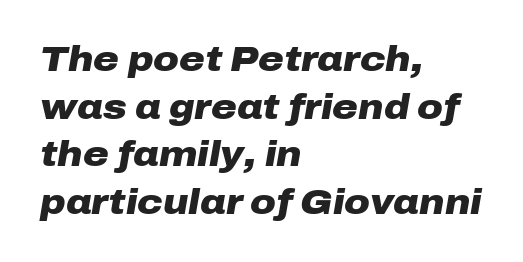
The image shows 35 px heavy, wide type, italic (leaning right); set left-aligned, normal line spacing (1.36x), normal letter spacing, not underlined; low stroke contrast and a medium x-height.
